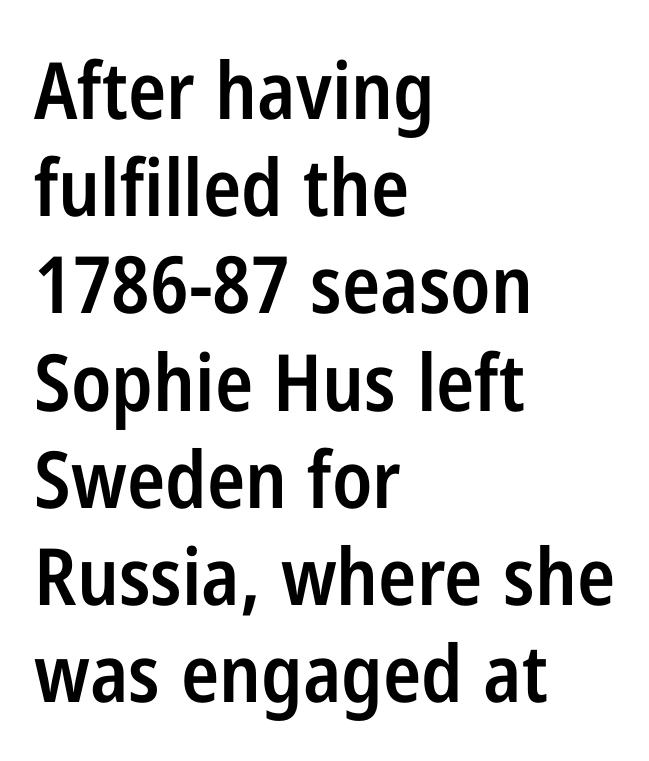
{"serif": "no", "italic": "no", "bold": "semi", "weight": "semibold", "width": "condensed", "stroke_contrast": "low", "x_height": "medium", "monospaced": "no", "underline": "no", "align": "left", "line_spacing_ratio": 1.23, "letter_spacing": "normal", "letter_spacing_em": 0.0, "glyph_px": 79}
